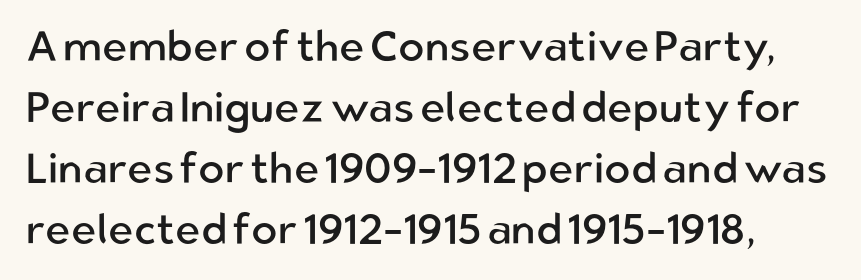
The image shows 43 px regular-weight sans-serif type, upright; set normal line spacing (1.42x), normal letter spacing, not underlined; low stroke contrast and a medium x-height.
